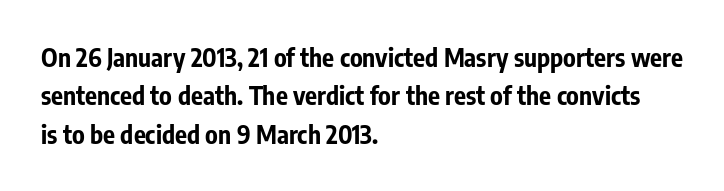
Q: Is the text bold? A: Yes.
Q: Is the text italic (slanted)? A: No, it is upright.
Q: Is the text underlined? A: No.
Q: How is the paragraph aligned? A: Left-aligned.
Q: Is the spacing between letters normal or unusually wide? A: Normal.
Q: Is the spacing between lines tight, normal or loose? A: Normal.
